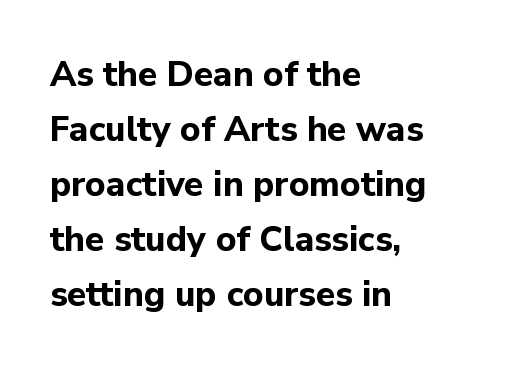
The image shows 35 px bold sans-serif type, upright; set left-aligned, normal line spacing (1.57x), normal letter spacing, not underlined; low stroke contrast and a medium x-height.
